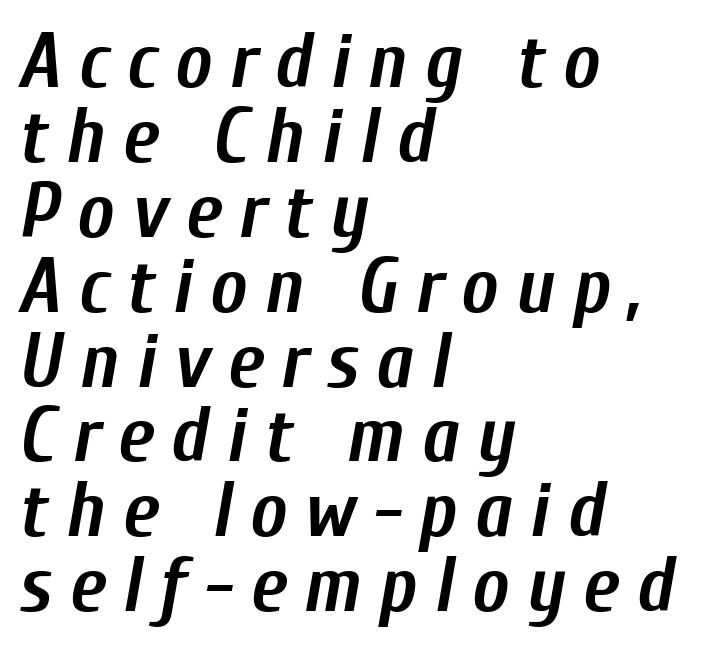
{"italic": "yes", "lean": "right", "slant_degrees": 10, "bold": "yes", "weight": "semibold", "width": "condensed", "stroke_contrast": "low", "x_height": "medium", "monospaced": "no", "underline": "no", "align": "left", "line_spacing": "tight", "line_spacing_ratio": 0.96, "letter_spacing": "wide", "letter_spacing_em": 0.22, "glyph_px": 78}
